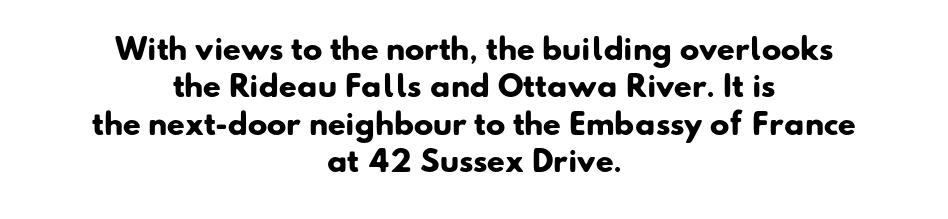
Q: Is the text bold? A: Yes.
Q: Is the typeface a serif or a sans-serif typeface? A: Sans-serif.
Q: Is the text underlined? A: No.
Q: How is the paragraph aligned? A: Centered.
Q: Is the spacing between letters normal or unusually wide? A: Normal.
Q: Is the spacing between lines tight, normal or loose? A: Normal.
Q: Width (condensed, normal, or wide)? A: Normal.
Q: Stroke contrast? A: Low.
Q: x-height? A: Small.
Q: Monospaced? A: No.
